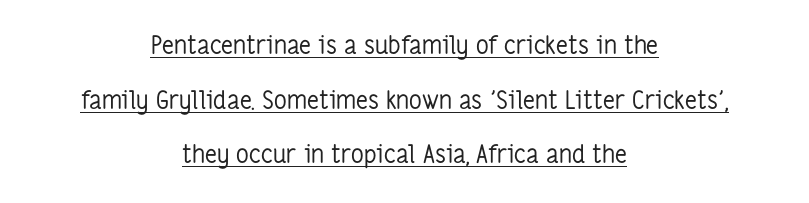
The image shows 25 px text type, upright; set centered, loose line spacing (2.19x), normal letter spacing, underlined.
